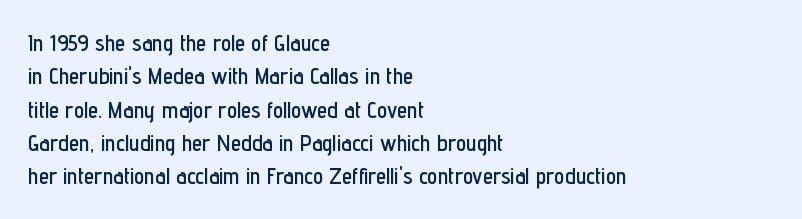
The rendering uses a moderate line-height, typical for paragraphs. These lines were composed using upright roman letters. The gaps between neighbouring characters are ordinary and unremarkable. Has an underline been added? It has not. Line starts are locked; line ends wander.
